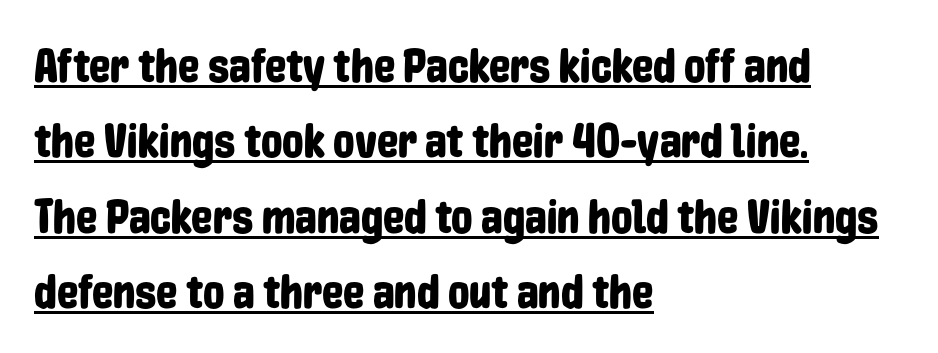
The image shows 48 px condensed sans-serif type, upright; set left-aligned, normal line spacing (1.57x), normal letter spacing, underlined; low stroke contrast and a medium x-height.
